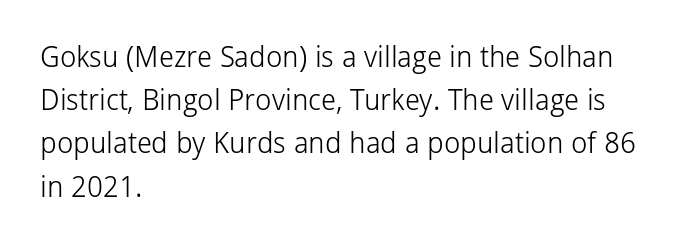
Counters stay open thanks to moderate or lighter strokes. The text block is weighted toward the left margin, trailing off unevenly rightward. In terms of letterform style, serifs are entirely absent. A typesetter would call this proportional, since set widths differ per character. Italic: no, the glyphs are upright roman.
